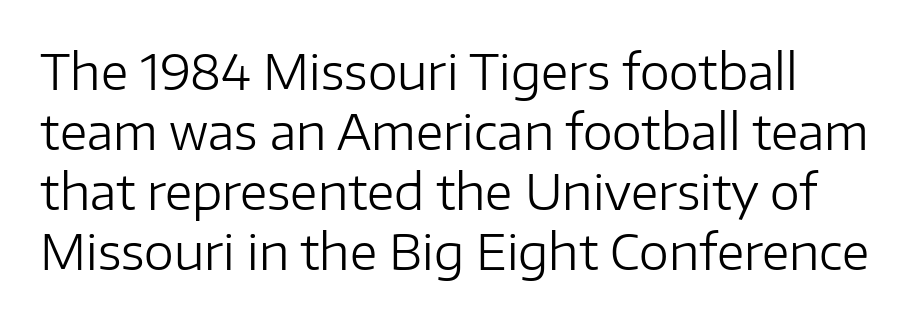
{"serif": "no", "italic": "no", "bold": "no", "weight": "regular", "width": "normal", "stroke_contrast": "low", "x_height": "medium", "monospaced": "no", "underline": "no", "align": "left", "line_spacing": "normal", "line_spacing_ratio": 1.25, "letter_spacing": "normal", "letter_spacing_em": 0.0, "glyph_px": 48}
